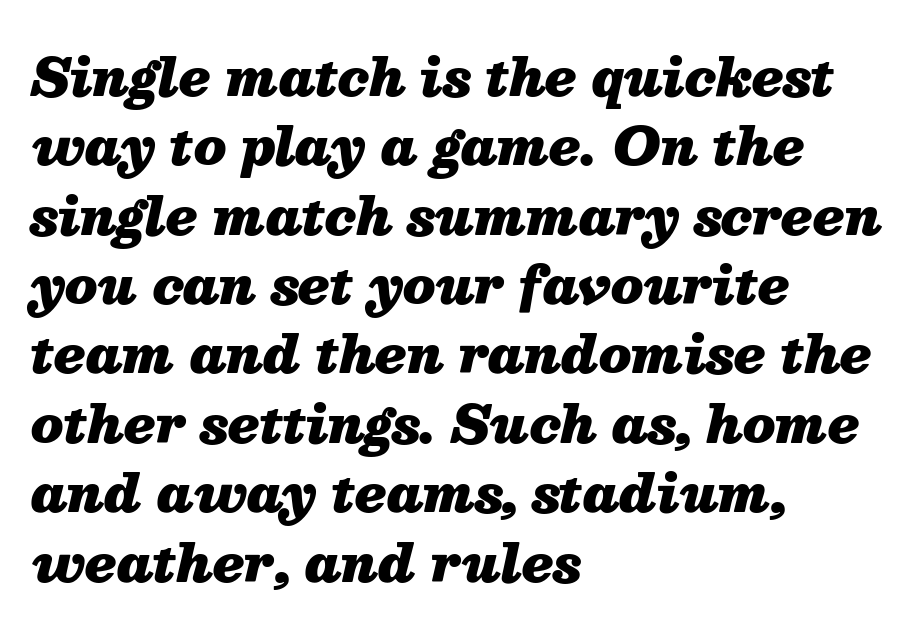
Chunky letters — that's bold for sure. Underlining? Definitely not there. A classic flush-left, rag-right setting is used for this passage. Students, observe: this is what conventionally led text looks like. Caption: standard tracking, unaltered. Proportional: the letters do not fall into vertical columns.
